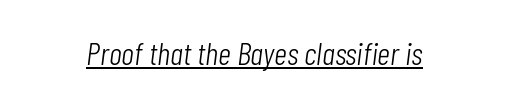
Bold? No — there's no thickening of the strokes. The letters advance in unequal steps, a hallmark of proportional type. The letterforms sit shoulder to shoulder at normal distance. The string is rendered with underlining switched on. An italicized treatment has been applied to the whole sample.
